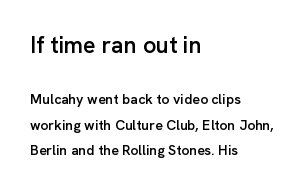
{"italic": "no", "bold": "semi", "underline": "no", "align": "left", "line_spacing_ratio": 1.82, "letter_spacing": "normal", "letter_spacing_em": 0.0, "larger_block": "first", "size_ratio": 1.64, "glyph_px": 23}
